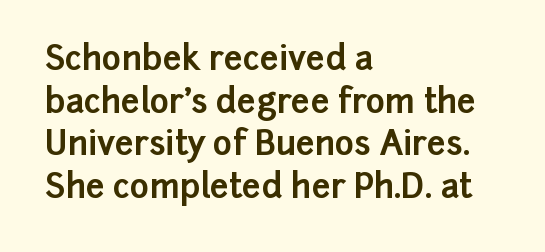
Q: Is the text bold? A: Yes.
Q: Is the text italic (slanted)? A: No, it is upright.
Q: Is the typeface a serif or a sans-serif typeface? A: Sans-serif.
Q: Is the text underlined? A: No.
Q: How is the paragraph aligned? A: Left-aligned.
Q: Is the spacing between letters normal or unusually wide? A: Normal.
Q: Is the spacing between lines tight, normal or loose? A: Normal.
Q: Width (condensed, normal, or wide)? A: Normal.
Q: Stroke contrast? A: Low.
Q: x-height? A: Medium.
Q: Monospaced? A: No.
